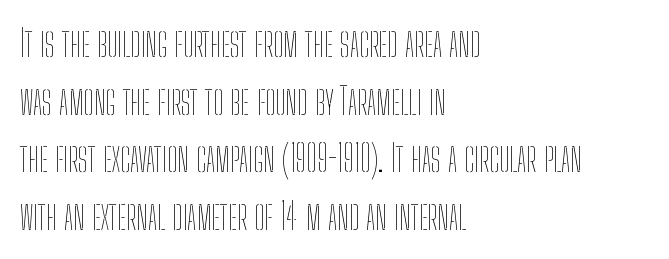
Q: Is the text bold? A: No.
Q: Is the text italic (slanted)? A: No, it is upright.
Q: Is the text underlined? A: No.
Q: How is the paragraph aligned? A: Left-aligned.
Q: Is the spacing between letters normal or unusually wide? A: Normal.
Q: Is the spacing between lines tight, normal or loose? A: Normal.
Q: Width (condensed, normal, or wide)? A: Condensed.
Q: Stroke contrast? A: Low.
Q: x-height? A: Medium.
Q: Monospaced? A: No.
